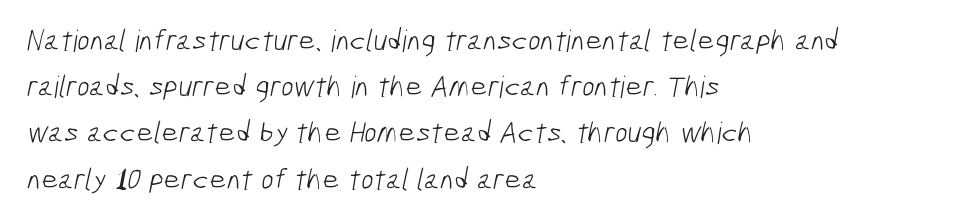
Q: Is the text bold? A: No.
Q: Is the typeface a serif or a sans-serif typeface? A: Sans-serif.
Q: Is the text underlined? A: No.
Q: How is the paragraph aligned? A: Left-aligned.
Q: Is the spacing between letters normal or unusually wide? A: Normal.
Q: Is the spacing between lines tight, normal or loose? A: Normal.
Q: Width (condensed, normal, or wide)? A: Condensed.
Q: Stroke contrast? A: Low.
Q: x-height? A: Medium.
Q: Monospaced? A: No.
